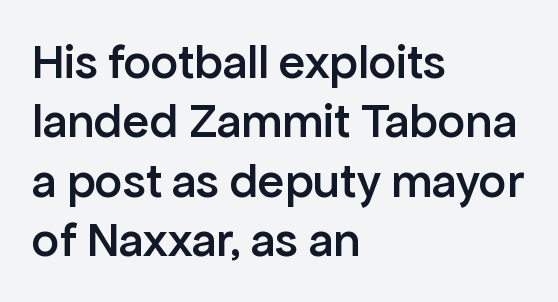
The horizontal fit of the characters is conventional and even. You could not count columns in this text — the font is proportionally spaced. This sample is left-justified, so line endings fall wherever the words run out. The glyphs in this specimen are sans serif. Letters rest on an invisible, unmarked baseline. The typography opts for an upright posture over an oblique one.
